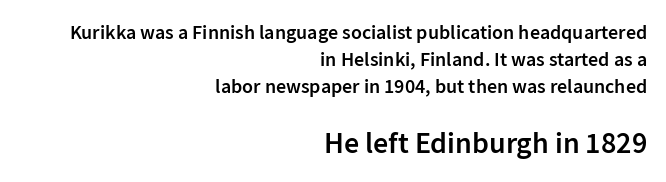
Q: Is the text bold? A: Semi-bold.
Q: Is the text italic (slanted)? A: No, it is upright.
Q: Is the typeface a serif or a sans-serif typeface? A: Sans-serif.
Q: Is the text underlined? A: No.
Q: How is the paragraph aligned? A: Right-aligned.
Q: Is the spacing between letters normal or unusually wide? A: Normal.
Q: Is the spacing between lines tight, normal or loose? A: Normal.
Q: Which block of text is set in a larger size, the first (top) or the second (bottom)? A: The second (bottom) one.
Q: Width (condensed, normal, or wide)? A: Normal.
Q: Stroke contrast? A: Low.
Q: x-height? A: Medium.
Q: Monospaced? A: No.
